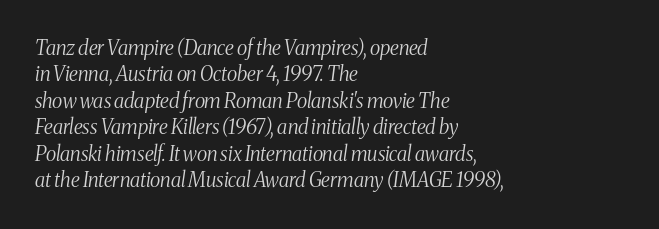
{"italic": "yes", "lean": "right", "slant_degrees": 8, "bold": "no", "underline": "no", "align": "left", "line_spacing": "normal", "line_spacing_ratio": 1.32, "letter_spacing": "normal", "letter_spacing_em": 0.0, "glyph_px": 20}
